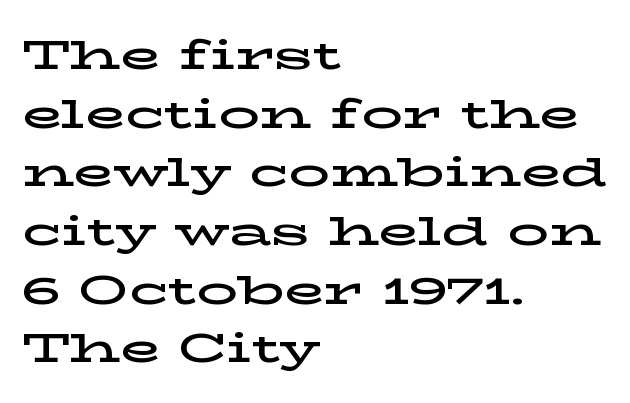
Vertically, the passage feels balanced, rows spaced as you'd expect. Typographically, this falls in the serif category. Line starts are locked; line ends wander. Spacing between characters is what you'd get straight out of the box. Each row of text sits above clean, open space.
